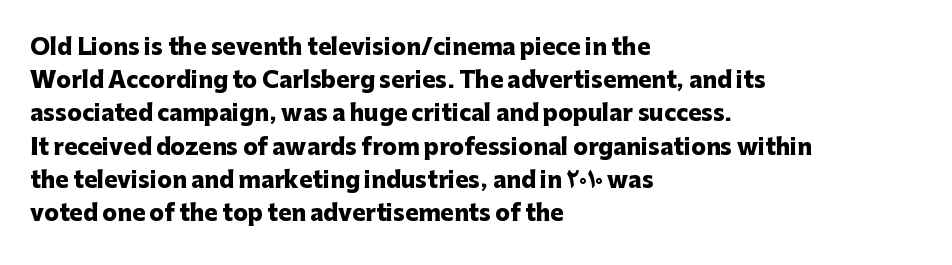
The image shows 22 px bold type, upright; set left-aligned, normal line spacing (1.51x), normal letter spacing, not underlined.
